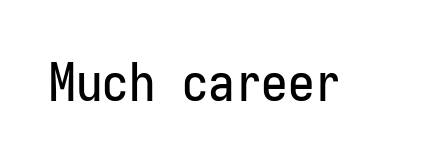
Q: Is the text italic (slanted)? A: No, it is upright.
Q: Is the typeface a serif or a sans-serif typeface? A: Sans-serif.
Q: Is the text underlined? A: No.
Q: Is the spacing between letters normal or unusually wide? A: Normal.
Q: Width (condensed, normal, or wide)? A: Condensed.
Q: Stroke contrast? A: Low.
Q: x-height? A: Medium.
Q: Monospaced? A: Yes.
